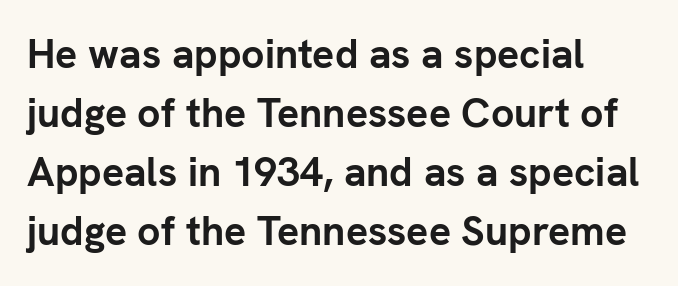
The image shows 41 px semibold sans-serif type, upright; set left-aligned, normal line spacing (1.44x), normal letter spacing, not underlined; low stroke contrast and a medium x-height.
